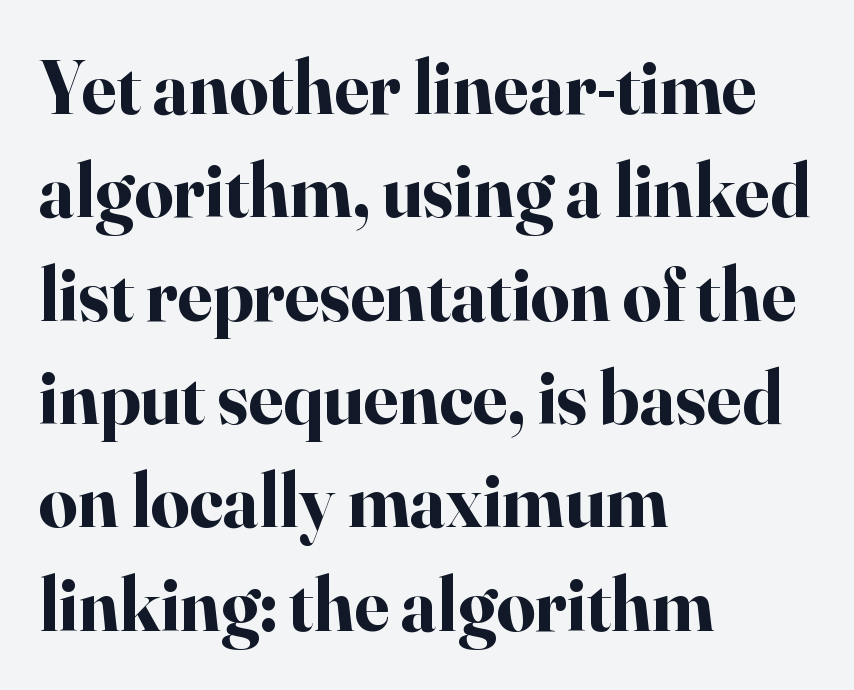
Q: Is the text bold? A: Yes.
Q: Is the text italic (slanted)? A: No, it is upright.
Q: Is the typeface a serif or a sans-serif typeface? A: Serif.
Q: Is the text underlined? A: No.
Q: How is the paragraph aligned? A: Left-aligned.
Q: Is the spacing between letters normal or unusually wide? A: Normal.
Q: Is the spacing between lines tight, normal or loose? A: Normal.
Q: Width (condensed, normal, or wide)? A: Normal.
Q: Stroke contrast? A: High.
Q: x-height? A: Small.
Q: Monospaced? A: No.
